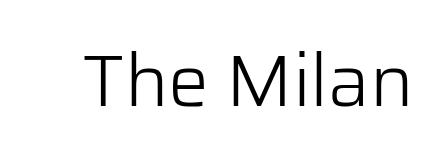
The strip under each line holds only bare page. A roman cut, with each character standing at attention. What stands out about the letter spacing? Nothing — it is the standard amount. Weight: regular or lighter.
